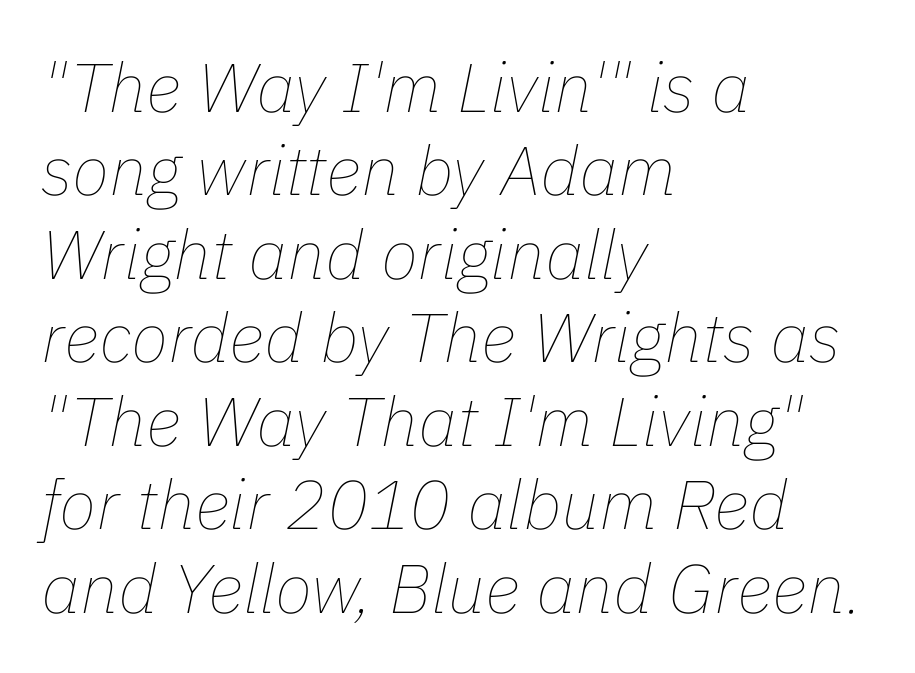
The image shows 69 px thin type, italic (leaning right); set left-aligned, line spacing 1.21x, normal letter spacing, not underlined; low stroke contrast and a medium x-height.
